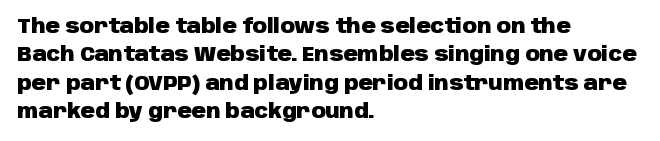
Has an underline been added? It has not. Here the glyphs are tracked normally, forming tight word shapes. Compared with typical paragraphs, the rows here are spaced about the same. The characters look thick and weighty, a clear bold.
